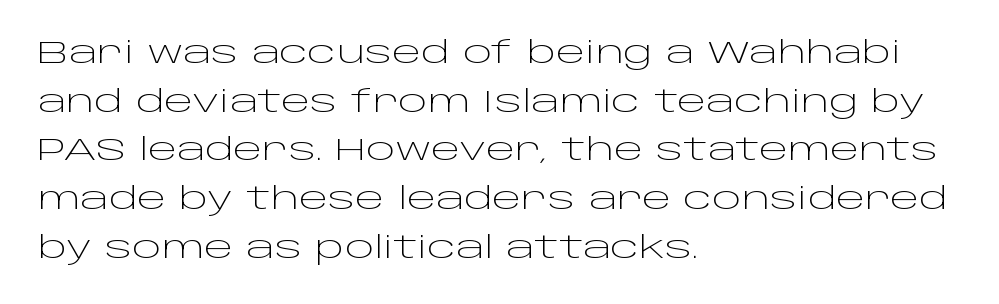
Q: Is the text bold? A: No.
Q: Is the text italic (slanted)? A: No, it is upright.
Q: Is the typeface a serif or a sans-serif typeface? A: Sans-serif.
Q: Is the text underlined? A: No.
Q: How is the paragraph aligned? A: Left-aligned.
Q: Is the spacing between letters normal or unusually wide? A: Normal.
Q: Is the spacing between lines tight, normal or loose? A: Normal.
Q: Width (condensed, normal, or wide)? A: Wide.
Q: Stroke contrast? A: Low.
Q: x-height? A: Large.
Q: Monospaced? A: No.
